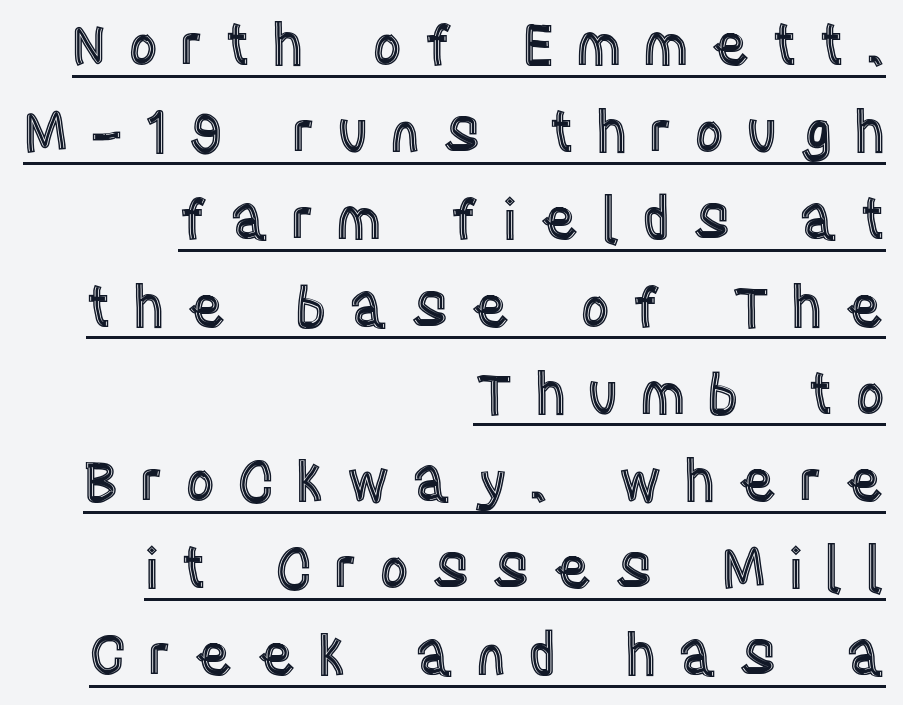
Q: Is the text italic (slanted)? A: No, it is upright.
Q: Is the text underlined? A: Yes.
Q: How is the paragraph aligned? A: Right-aligned.
Q: Is the spacing between letters normal or unusually wide? A: Unusually wide.
Q: Is the spacing between lines tight, normal or loose? A: Normal.
Q: Width (condensed, normal, or wide)? A: Condensed.
Q: x-height? A: Large.
Q: Monospaced? A: No.
